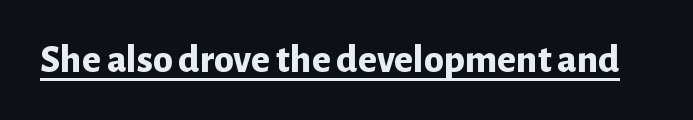
Typographically, this falls in the sans-serif category. Upright lettering throughout. The passage shown is underscored from start to finish. The letters are bold, with thick, heavy strokes. This rendering leaves character spacing at its baseline value. Character widths vary here, with narrow letters taking less room than wide ones.
